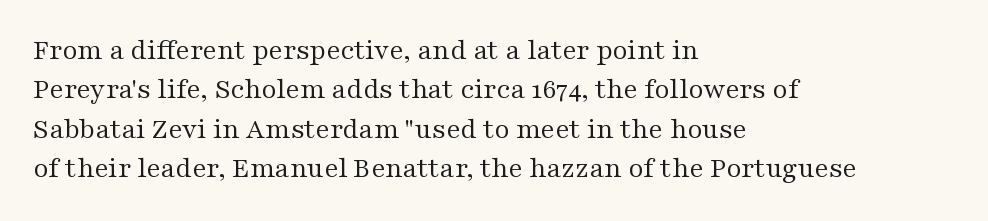
Q: Is the text bold? A: No.
Q: Is the text italic (slanted)? A: No, it is upright.
Q: Is the typeface a serif or a sans-serif typeface? A: Serif.
Q: Is the text underlined? A: No.
Q: How is the paragraph aligned? A: Left-aligned.
Q: Is the spacing between letters normal or unusually wide? A: Normal.
Q: Is the spacing between lines tight, normal or loose? A: Normal.
Q: Width (condensed, normal, or wide)? A: Wide.
Q: Stroke contrast? A: Medium.
Q: x-height? A: Medium.
Q: Monospaced? A: No.
